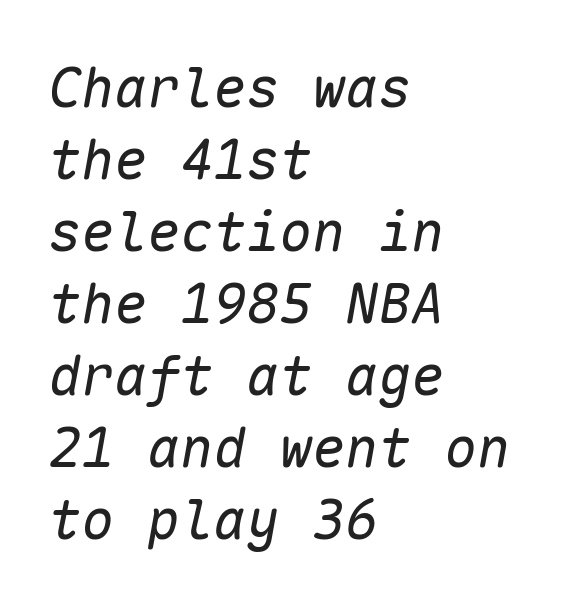
Q: Is the text bold? A: No.
Q: Is the text italic (slanted)? A: Yes, it leans right by about 10 degrees.
Q: Is the text underlined? A: No.
Q: How is the paragraph aligned? A: Left-aligned.
Q: Is the spacing between letters normal or unusually wide? A: Normal.
Q: Is the spacing between lines tight, normal or loose? A: Normal.
Q: Width (condensed, normal, or wide)? A: Normal.
Q: Stroke contrast? A: Low.
Q: x-height? A: Medium.
Q: Monospaced? A: Yes.
